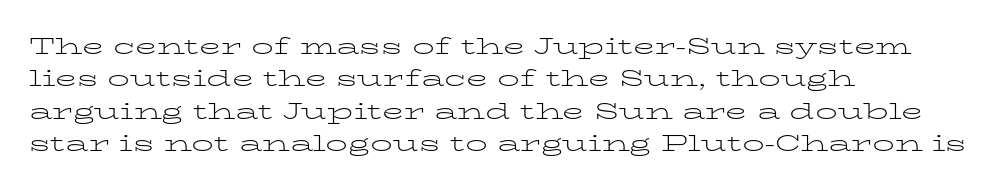
{"italic": "no", "bold": "no", "underline": "no", "align": "left", "line_spacing": "normal", "line_spacing_ratio": 1.47, "letter_spacing": "normal", "letter_spacing_em": 0.0, "glyph_px": 22}
